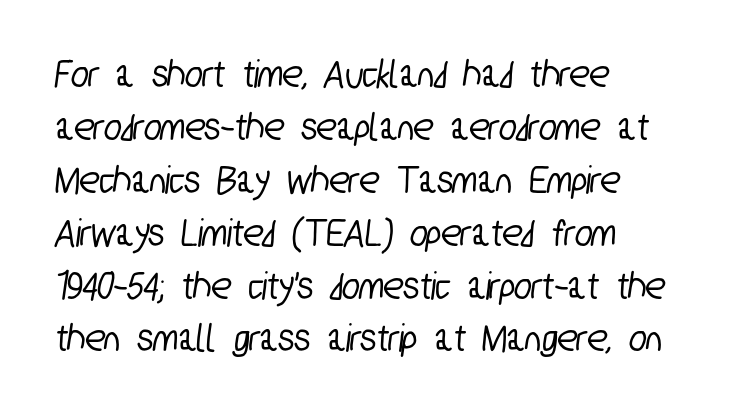
Q: Is the typeface a serif or a sans-serif typeface? A: Sans-serif.
Q: Is the text underlined? A: No.
Q: How is the paragraph aligned? A: Left-aligned.
Q: Is the spacing between letters normal or unusually wide? A: Normal.
Q: Is the spacing between lines tight, normal or loose? A: Normal.
Q: Width (condensed, normal, or wide)? A: Condensed.
Q: Stroke contrast? A: Low.
Q: x-height? A: Medium.
Q: Monospaced? A: No.
